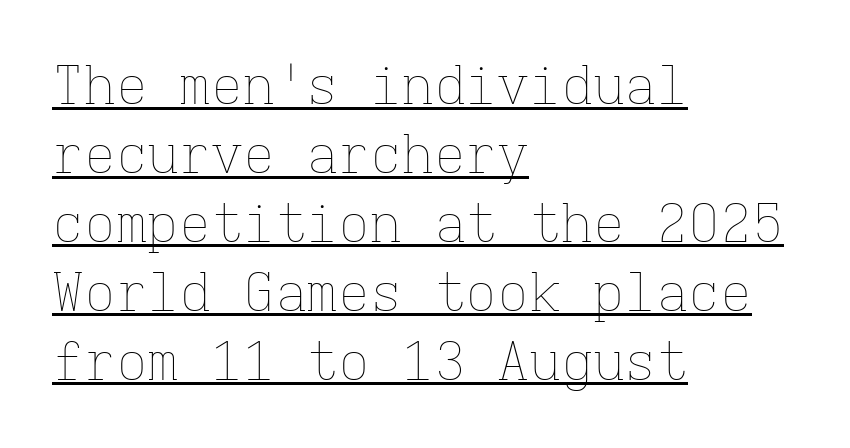
Q: Is the text bold? A: No.
Q: Is the text italic (slanted)? A: No, it is upright.
Q: Is the text underlined? A: Yes.
Q: How is the paragraph aligned? A: Left-aligned.
Q: Is the spacing between letters normal or unusually wide? A: Normal.
Q: Is the spacing between lines tight, normal or loose? A: Normal.
Q: Width (condensed, normal, or wide)? A: Normal.
Q: Stroke contrast? A: Low.
Q: x-height? A: Medium.
Q: Monospaced? A: Yes.
